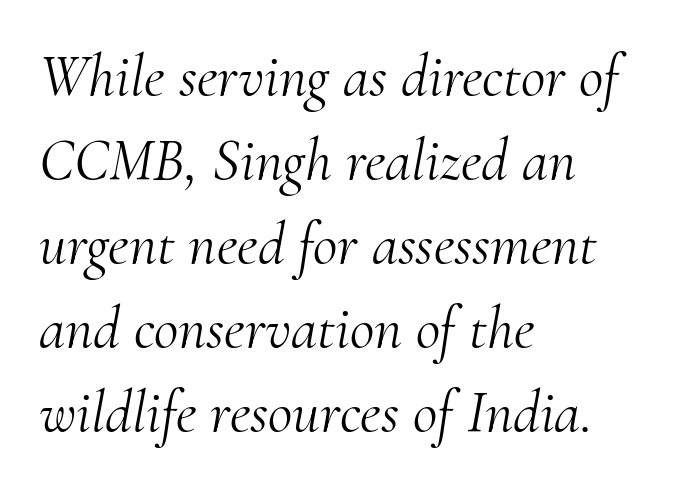
The image shows 60 px light serif type, italic (leaning right); set left-aligned, normal line spacing (1.4x), normal letter spacing, not underlined; medium stroke contrast and a small x-height.
